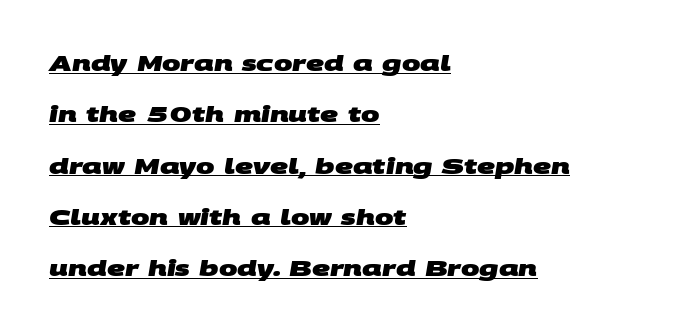
{"bold": "yes", "underline": "yes", "align": "left", "line_spacing": "loose", "line_spacing_ratio": 2.33, "letter_spacing": "normal", "letter_spacing_em": 0.0, "glyph_px": 22}
